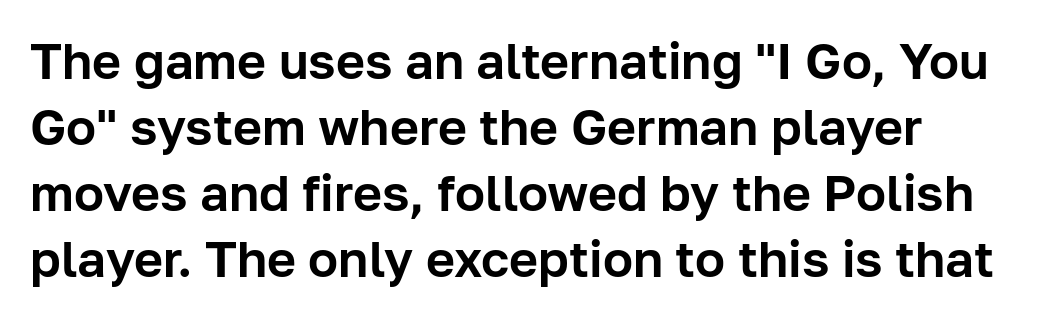
The image shows 50 px sans-serif type, upright; set left-aligned, normal line spacing (1.32x), normal letter spacing, not underlined; low stroke contrast and a medium x-height.
